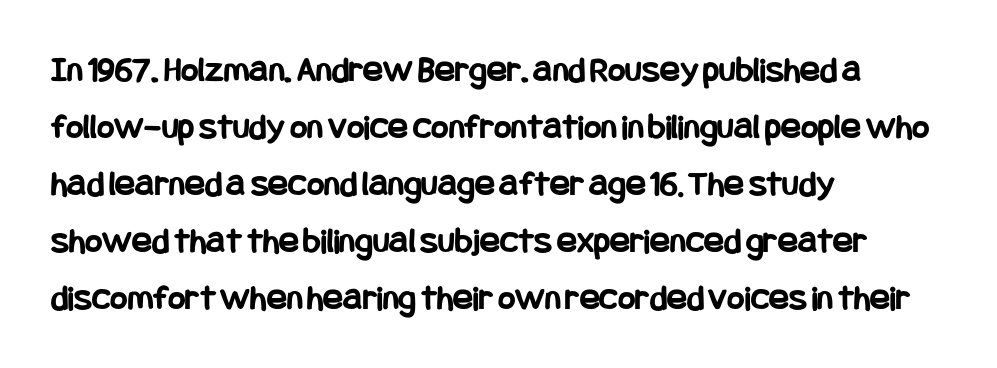
The image shows 37 px bold, condensed sans-serif type, upright; set left-aligned, normal line spacing (1.54x), normal letter spacing, not underlined; low stroke contrast and a large x-height.
